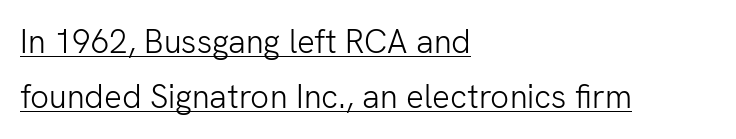
The image shows 33 px light sans-serif type, upright; set left-aligned, normal line spacing (1.68x), normal letter spacing, underlined; low stroke contrast and a medium x-height.
